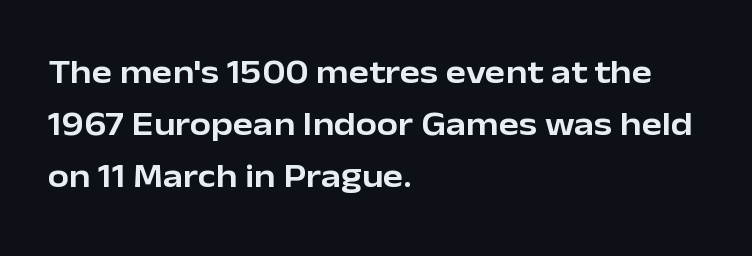
The rendering uses a moderate line-height, typical for paragraphs. A bare baseline throughout the passage. Classification — sans serif. Words appear dense and cohesive because spacing is normal. Reading down the block, your eye returns to a fixed left position each line.
